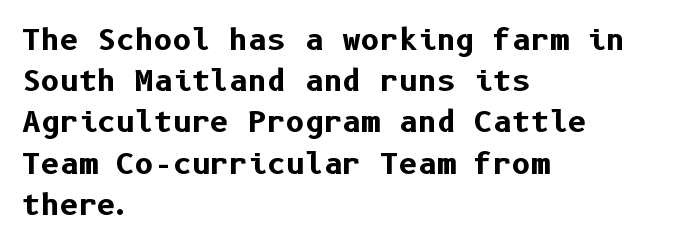
Q: Is the text bold? A: Yes.
Q: Is the text italic (slanted)? A: No, it is upright.
Q: Is the typeface a serif or a sans-serif typeface? A: Sans-serif.
Q: Is the text underlined? A: No.
Q: How is the paragraph aligned? A: Left-aligned.
Q: Is the spacing between letters normal or unusually wide? A: Normal.
Q: Is the spacing between lines tight, normal or loose? A: Normal.
Q: Width (condensed, normal, or wide)? A: Normal.
Q: Stroke contrast? A: Low.
Q: x-height? A: Medium.
